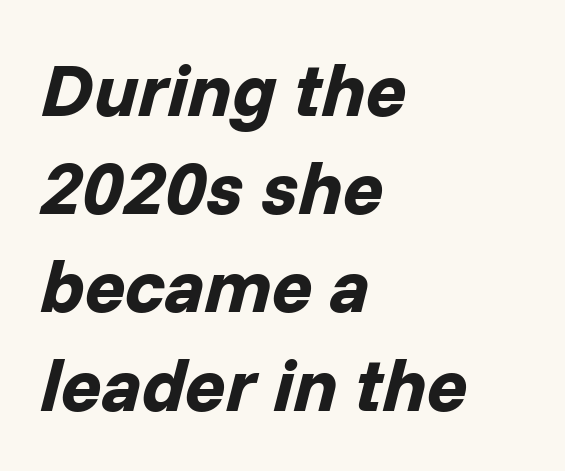
{"italic": "yes", "lean": "right", "slant_degrees": 14, "bold": "yes", "weight": "bold", "width": "normal", "stroke_contrast": "low", "x_height": "medium", "monospaced": "no", "underline": "no", "align": "left", "line_spacing": "normal", "line_spacing_ratio": 1.31, "letter_spacing": "normal", "letter_spacing_em": 0.0, "glyph_px": 75}
